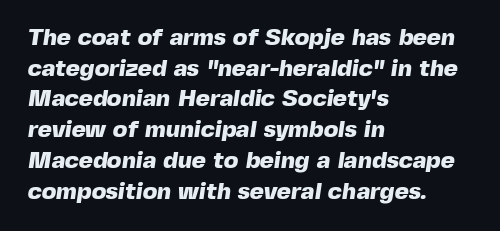
Line starts are locked; line ends wander. Underlining? Definitely not there. Is there much room between lines? A standard amount, neither cramped nor airy. You'd pick this weight for a headline — it's a proper bold.
